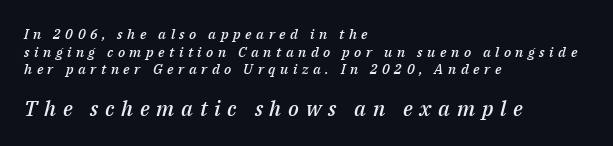
Q: Is the text bold? A: Semi-bold.
Q: Is the text italic (slanted)? A: Yes, it leans right by about 14 degrees.
Q: Is the text underlined? A: No.
Q: How is the paragraph aligned? A: Left-aligned.
Q: Is the spacing between letters normal or unusually wide? A: Unusually wide.
Q: Is the spacing between lines tight, normal or loose? A: Normal.
Q: Which block of text is set in a larger size, the first (top) or the second (bottom)? A: The second (bottom) one.
